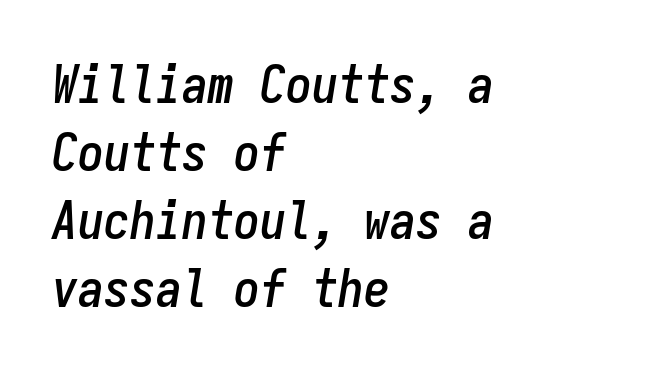
{"italic": "yes", "lean": "right", "slant_degrees": 9, "width": "condensed", "stroke_contrast": "low", "x_height": "medium", "monospaced": "yes", "underline": "no", "align": "left", "line_spacing": "normal", "line_spacing_ratio": 1.31, "letter_spacing": "normal", "letter_spacing_em": 0.0, "glyph_px": 52}
